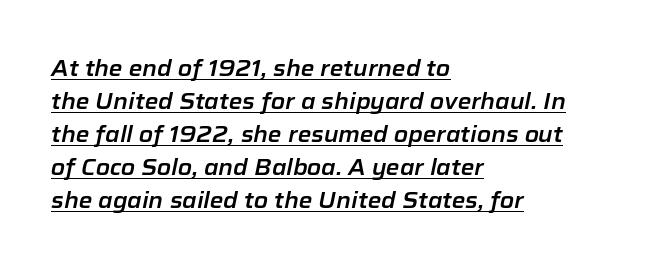
The image shows 22 px text type, italic (leaning right); set left-aligned, normal line spacing (1.5x), normal letter spacing, underlined.
